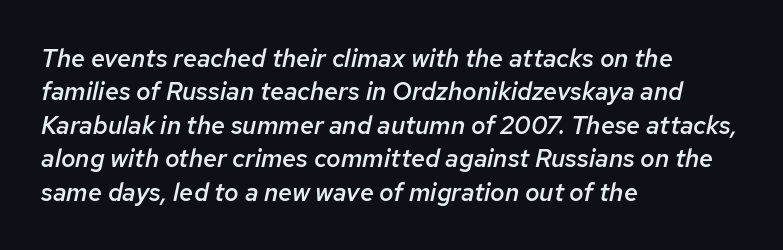
Q: Is the text bold? A: Semi-bold.
Q: Is the text italic (slanted)? A: Yes, it leans right by about 12 degrees.
Q: Is the text underlined? A: No.
Q: How is the paragraph aligned? A: Left-aligned.
Q: Is the spacing between letters normal or unusually wide? A: Normal.
Q: Is the spacing between lines tight, normal or loose? A: Normal.
